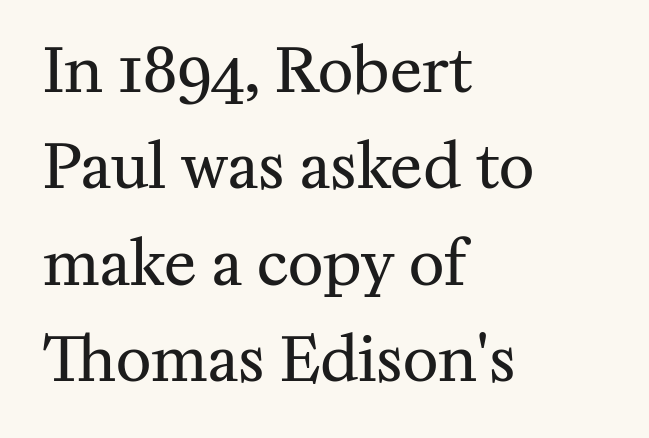
Q: Is the text bold? A: No.
Q: Is the text italic (slanted)? A: No, it is upright.
Q: Is the typeface a serif or a sans-serif typeface? A: Serif.
Q: Is the text underlined? A: No.
Q: How is the paragraph aligned? A: Left-aligned.
Q: Is the spacing between letters normal or unusually wide? A: Normal.
Q: Is the spacing between lines tight, normal or loose? A: Normal.
Q: Width (condensed, normal, or wide)? A: Normal.
Q: Stroke contrast? A: Medium.
Q: x-height? A: Medium.
Q: Monospaced? A: No.
